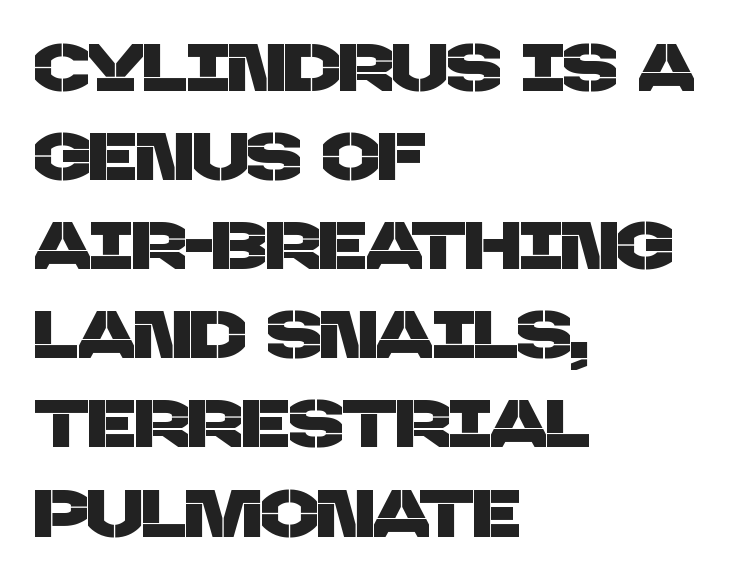
Font category for this specimen: sans-serif. The space between consecutive lines is moderate. Nothing unusual about the tracking: characters are spaced as the font intends. Short and long lines alike share a common starting point at left. Varying glyph widths throughout — classic text-font behaviour.
